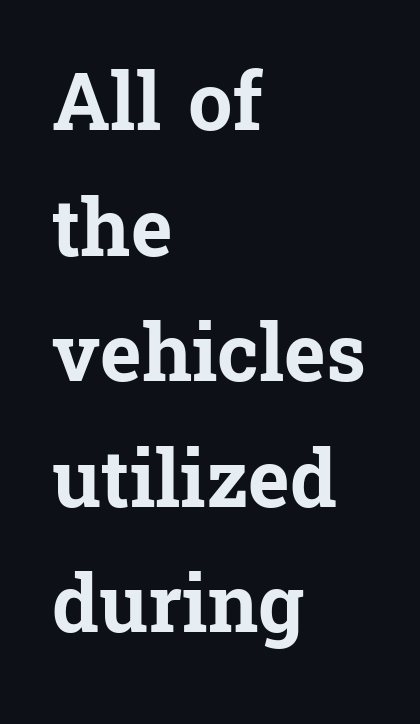
{"serif": "yes", "italic": "no", "bold": "yes", "weight": "bold", "width": "normal", "stroke_contrast": "low", "x_height": "medium", "monospaced": "no", "underline": "no", "align": "left", "line_spacing": "normal", "line_spacing_ratio": 1.59, "letter_spacing": "normal", "letter_spacing_em": 0.0, "glyph_px": 79}
